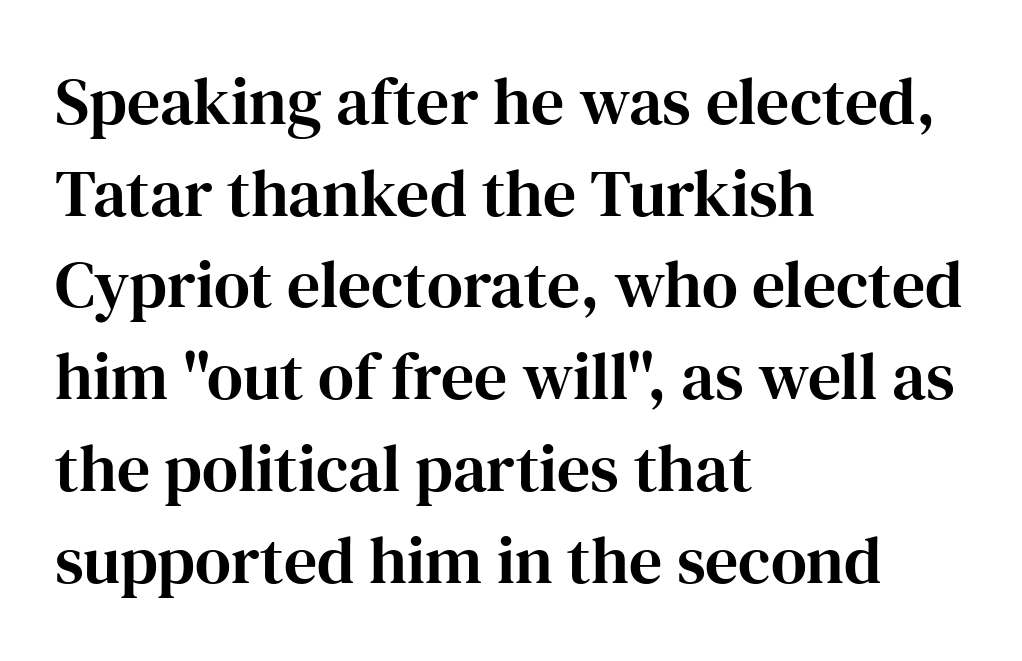
Q: Is the text italic (slanted)? A: No, it is upright.
Q: Is the typeface a serif or a sans-serif typeface? A: Serif.
Q: Is the text underlined? A: No.
Q: How is the paragraph aligned? A: Left-aligned.
Q: Is the spacing between letters normal or unusually wide? A: Normal.
Q: Is the spacing between lines tight, normal or loose? A: Normal.
Q: Width (condensed, normal, or wide)? A: Normal.
Q: Stroke contrast? A: High.
Q: x-height? A: Medium.
Q: Monospaced? A: No.
